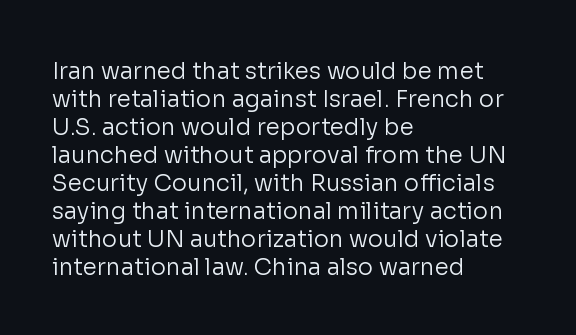
The image shows 23 px text type, upright; set left-aligned, line spacing 1.22x, normal letter spacing, not underlined.
